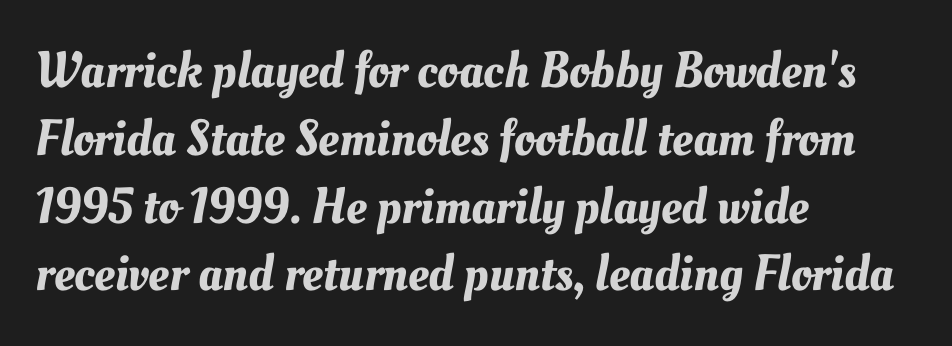
The image shows 51 px text type; set left-aligned, normal line spacing (1.33x), normal letter spacing, not underlined; medium stroke contrast and a small x-height.
